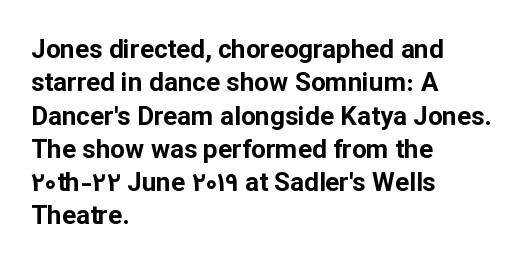
In terms of posture, this sample is upright. Look at the stroke-to-counter ratio: heavy, a bold. Notice how descenders clear the ascenders below comfortably — that's standard leading. The zone under the glyphs is completely vacant. The rendering keeps characters at their native spacing.
